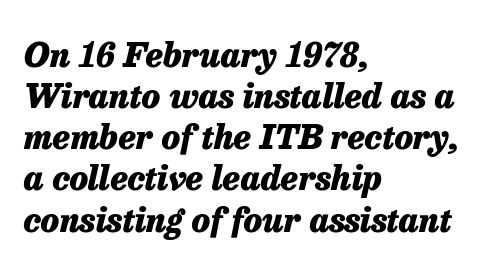
Character widths vary here, with narrow letters taking less room than wide ones. These words are printed bold, with thick strokes throughout. Short note: letters normally spaced. Slant detected: the letters are inclined. Letters rest on an invisible, unmarked baseline.
